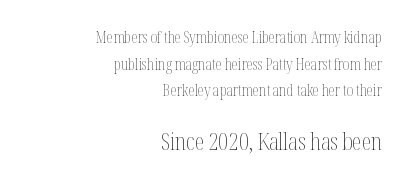
The image shows 24 px text type, upright; set right-aligned, normal line spacing (1.67x), normal letter spacing, not underlined; the second (bottom) block is 1.5x larger.
